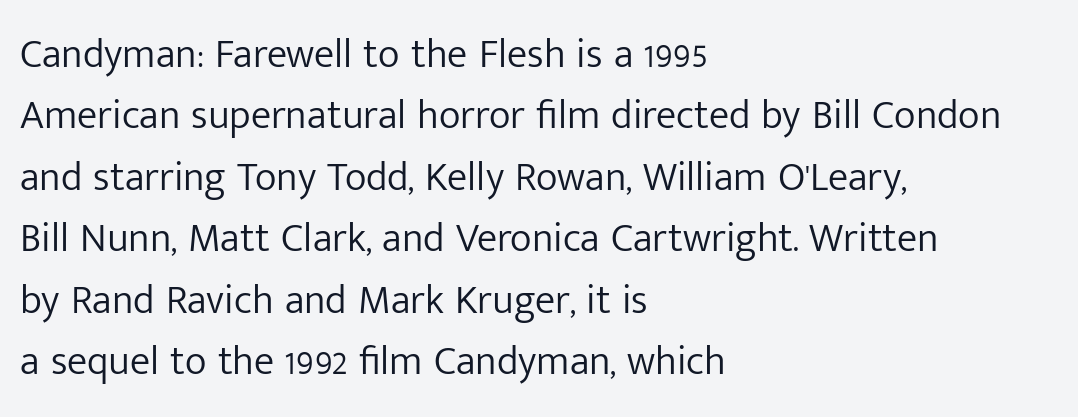
The image shows 41 px light sans-serif type, upright; set left-aligned, normal line spacing (1.5x), normal letter spacing, not underlined; low stroke contrast and a medium x-height.
